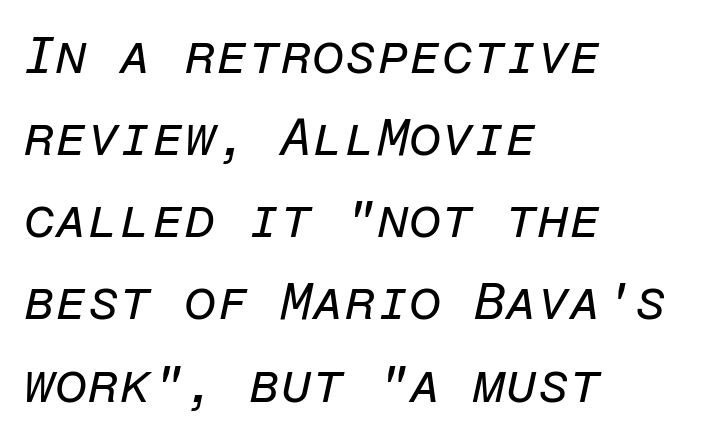
This sample keeps an unexceptional amount of space between lines. Stems here are at most as thick as an everyday book face. Here the designer chose a console-style face with uniform glyph widths. Left-aligned paragraph, ragged on the right. The typography opts for an oblique posture over an upright one.
